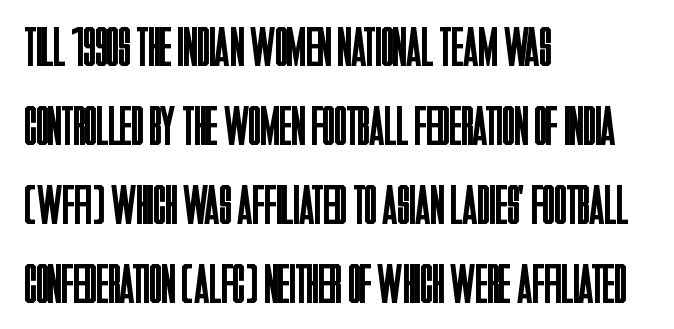
{"serif": "no", "italic": "no", "bold": "no", "weight": "regular", "width": "condensed", "stroke_contrast": "low", "x_height": "large", "monospaced": "no", "underline": "no", "align": "left", "line_spacing": "normal", "line_spacing_ratio": 1.41, "letter_spacing": "normal", "letter_spacing_em": 0.0, "glyph_px": 56}
